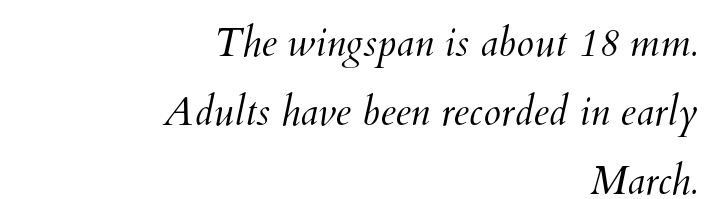
Q: Is the text bold? A: No.
Q: Is the text underlined? A: No.
Q: How is the paragraph aligned? A: Right-aligned.
Q: Is the spacing between letters normal or unusually wide? A: Normal.
Q: Width (condensed, normal, or wide)? A: Normal.
Q: Stroke contrast? A: Medium.
Q: x-height? A: Small.
Q: Monospaced? A: No.
